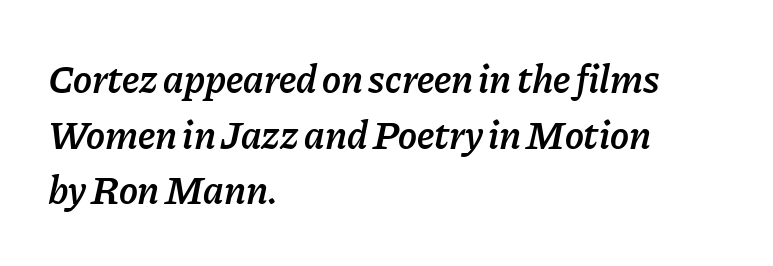
The image shows 40 px semibold type, italic (leaning right); set left-aligned, normal line spacing (1.39x), normal letter spacing, not underlined; low stroke contrast and a medium x-height.
